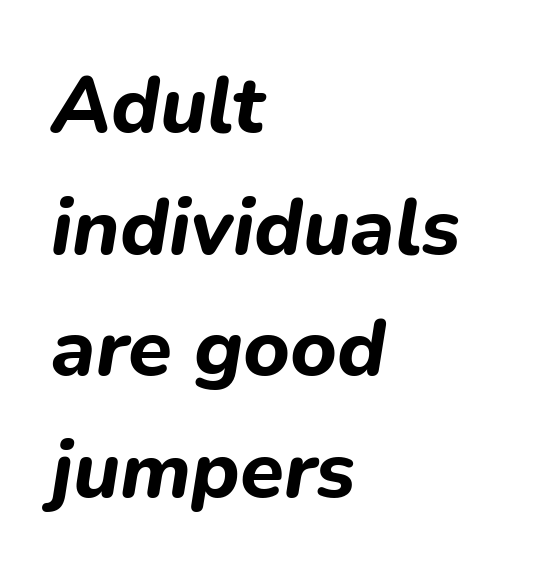
Interline gaps are of average width in this sample. The face used here is rendered with its standard letterfit. On the weight axis this lands at bold, roughly 700. Reading down the block, your eye returns to a fixed left position each line. You could not count columns in this text — the font is proportionally spaced.
